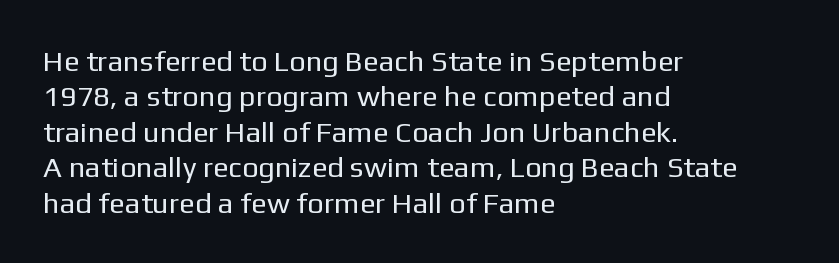
Q: Is the text bold? A: No.
Q: Is the text italic (slanted)? A: No, it is upright.
Q: Is the typeface a serif or a sans-serif typeface? A: Sans-serif.
Q: Is the text underlined? A: No.
Q: How is the paragraph aligned? A: Left-aligned.
Q: Is the spacing between letters normal or unusually wide? A: Normal.
Q: Width (condensed, normal, or wide)? A: Normal.
Q: Stroke contrast? A: Low.
Q: x-height? A: Medium.
Q: Monospaced? A: No.
